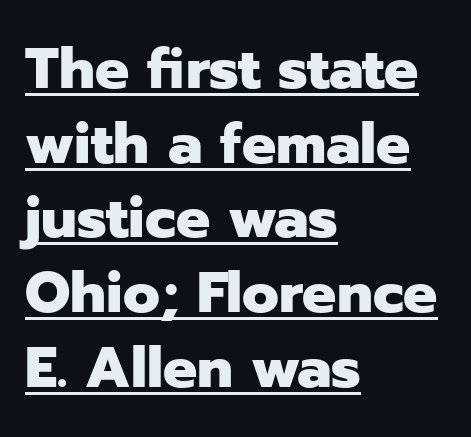
Q: Is the text bold? A: Yes.
Q: Is the text italic (slanted)? A: No, it is upright.
Q: Is the typeface a serif or a sans-serif typeface? A: Sans-serif.
Q: Is the text underlined? A: Yes.
Q: How is the paragraph aligned? A: Left-aligned.
Q: Is the spacing between letters normal or unusually wide? A: Normal.
Q: Is the spacing between lines tight, normal or loose? A: Normal.
Q: Width (condensed, normal, or wide)? A: Normal.
Q: Stroke contrast? A: Low.
Q: x-height? A: Medium.
Q: Monospaced? A: No.
